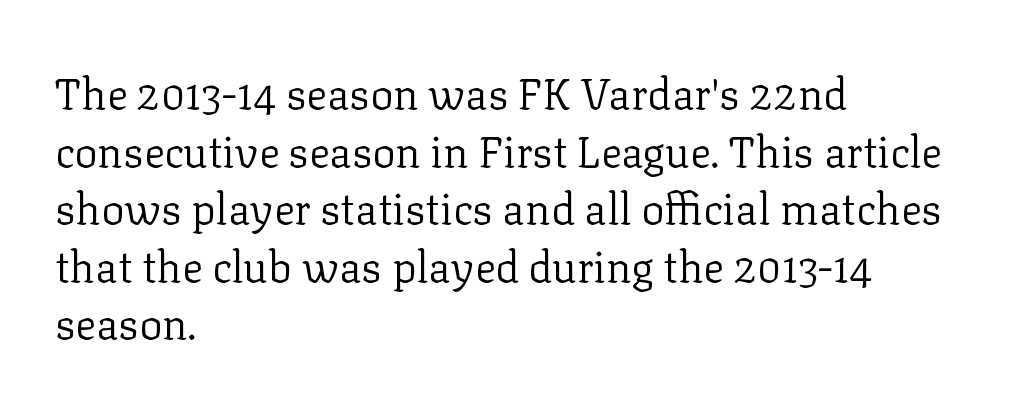
{"serif": "yes", "italic": "no", "bold": "no", "weight": "regular", "width": "normal", "stroke_contrast": "low", "x_height": "medium", "monospaced": "no", "underline": "no", "align": "left", "line_spacing": "normal", "line_spacing_ratio": 1.34, "letter_spacing": "normal", "letter_spacing_em": 0.0, "glyph_px": 43}
